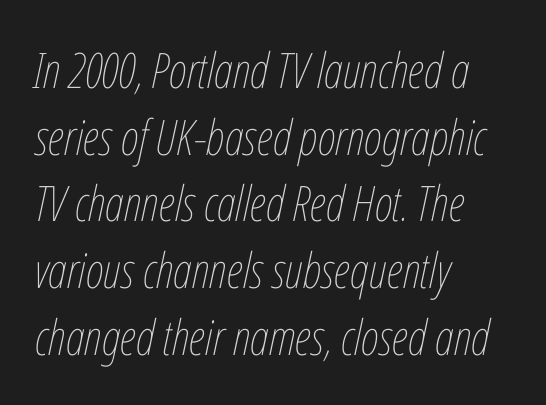
The image shows 49 px thin, condensed type, italic (leaning right); set left-aligned, normal line spacing (1.36x), normal letter spacing, not underlined; low stroke contrast and a medium x-height.
